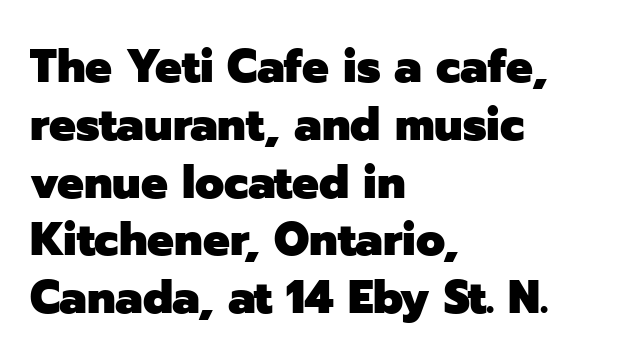
{"serif": "no", "italic": "no", "bold": "yes", "weight": "heavy", "width": "normal", "stroke_contrast": "low", "x_height": "medium", "monospaced": "no", "underline": "no", "align": "left", "line_spacing_ratio": 1.23, "letter_spacing": "normal", "letter_spacing_em": 0.0, "glyph_px": 47}
